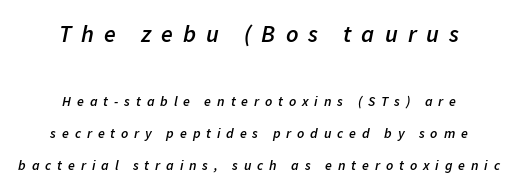
The image shows 24 px text type, italic (leaning right); set centered, loose line spacing (2.29x), unusually wide letter spacing (+0.42 em), not underlined; the first (top) block is 1.71x larger.
